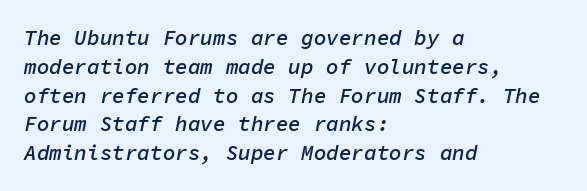
{"italic": "yes", "lean": "right", "slant_degrees": 11, "bold": "semi", "underline": "no", "align": "left", "line_spacing": "normal", "line_spacing_ratio": 1.37, "letter_spacing": "normal", "letter_spacing_em": 0.0, "glyph_px": 21}
